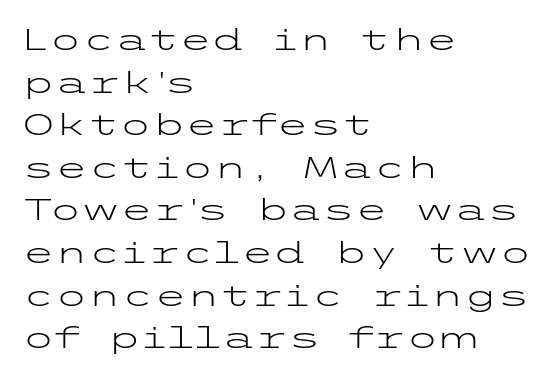
The image shows 30 px light, wide sans-serif type, upright; set left-aligned, normal line spacing (1.42x), normal letter spacing, not underlined; low stroke contrast and a medium x-height.
